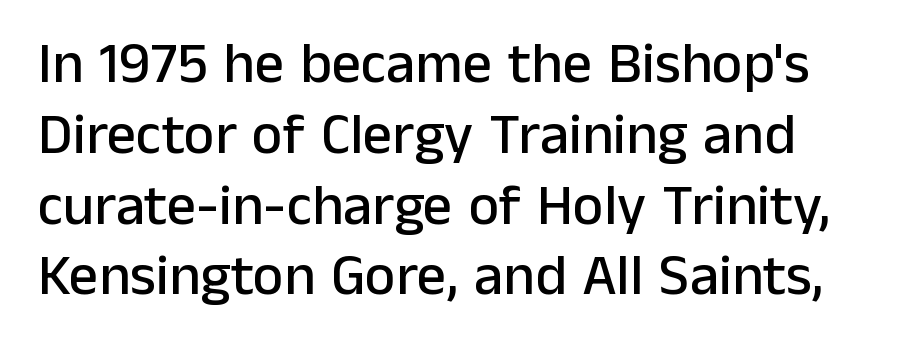
If you drew a line through each stem, it would be perfectly vertical. These lines keep a tight, regular rhythm from letter to letter. The glyphs in this specimen are sans serif. Unmarked baselines from the first word to the last.
